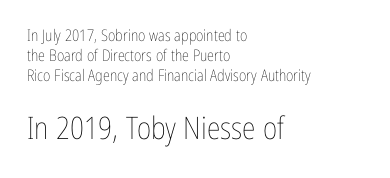
The image shows 31 px thin, condensed type, upright; set left-aligned, normal line spacing (1.25x), normal letter spacing, not underlined; the second (bottom) block is 1.94x larger; low stroke contrast and a medium x-height.
